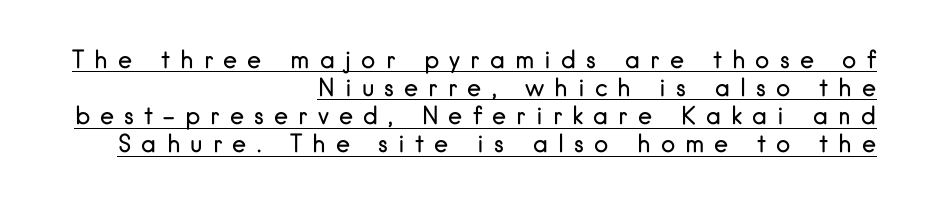
Q: Is the text bold? A: No.
Q: Is the text italic (slanted)? A: No, it is upright.
Q: Is the text underlined? A: Yes.
Q: How is the paragraph aligned? A: Right-aligned.
Q: Is the spacing between letters normal or unusually wide? A: Unusually wide.
